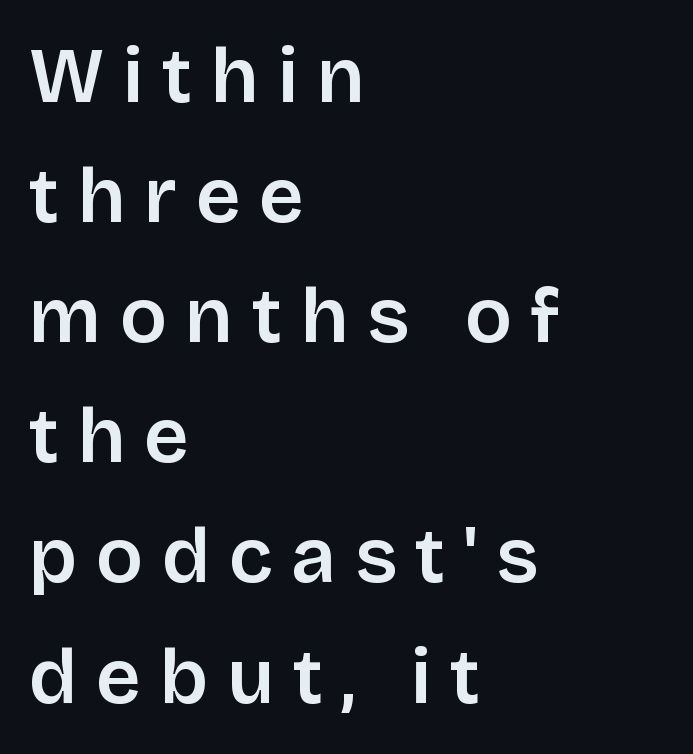
{"serif": "no", "italic": "no", "width": "normal", "stroke_contrast": "low", "x_height": "large", "monospaced": "no", "underline": "no", "align": "left", "line_spacing": "normal", "line_spacing_ratio": 1.54, "letter_spacing": "wide", "letter_spacing_em": 0.24, "glyph_px": 78}
